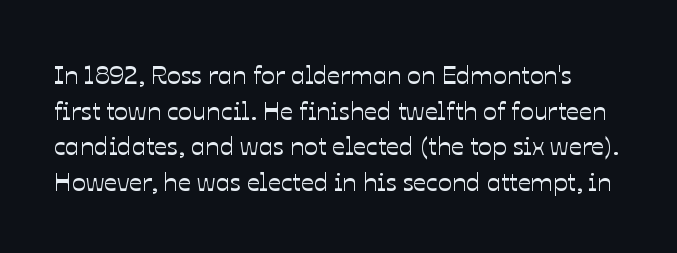
{"italic": "no", "underline": "no", "line_spacing": "normal", "line_spacing_ratio": 1.37, "letter_spacing": "normal", "letter_spacing_em": 0.0, "glyph_px": 26}
